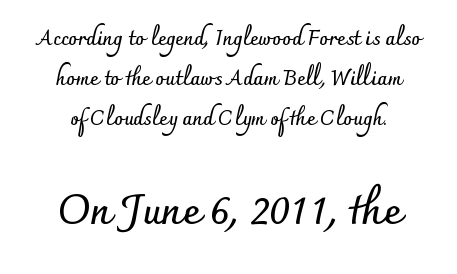
What's the leading like? Stretched, with rows far apart. Here the second block reads like a headline and the first like body copy. Do the characters align in a grid? No, the font is proportional. Honestly, the letter spacing is just normal — you wouldn't notice it.
